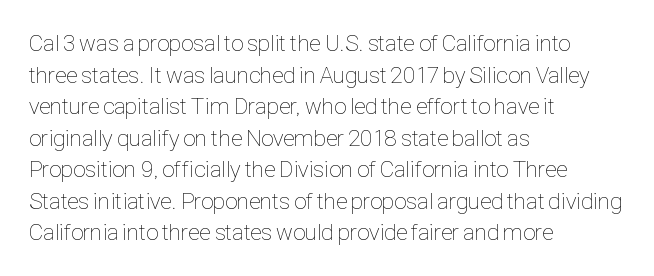
Q: Is the text bold? A: No.
Q: Is the text italic (slanted)? A: No, it is upright.
Q: Is the text underlined? A: No.
Q: How is the paragraph aligned? A: Left-aligned.
Q: Is the spacing between letters normal or unusually wide? A: Normal.
Q: Is the spacing between lines tight, normal or loose? A: Normal.
